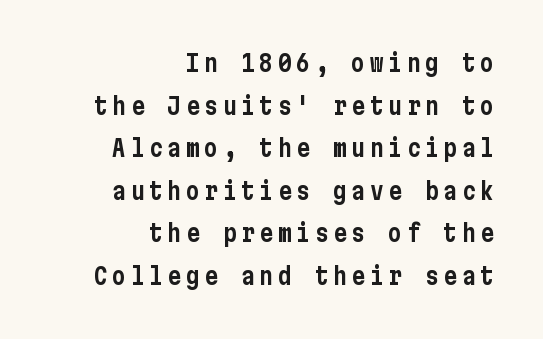
The image shows 23 px text type, upright; set right-aligned, line spacing 1.85x, unusually wide letter spacing (+0.2 em), not underlined.
